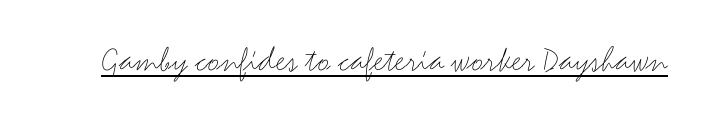
Students, observe the line beneath the letters — that is underlining. Look at the tracking — it's just the regular setting, nothing added. A typesetter would call this proportional, since set widths differ per character. Letters have the restrained weight of plain body copy at most. Type style note: lacks serifs.
